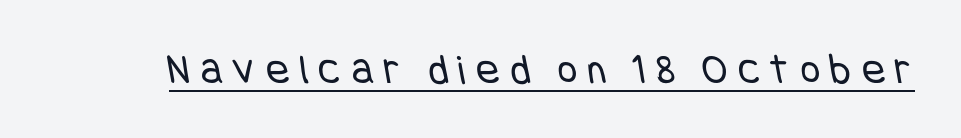
{"serif": "no", "bold": "no", "weight": "regular", "width": "condensed", "stroke_contrast": "low", "x_height": "large", "underline": "yes", "letter_spacing": "wide", "letter_spacing_em": 0.25, "glyph_px": 43}
